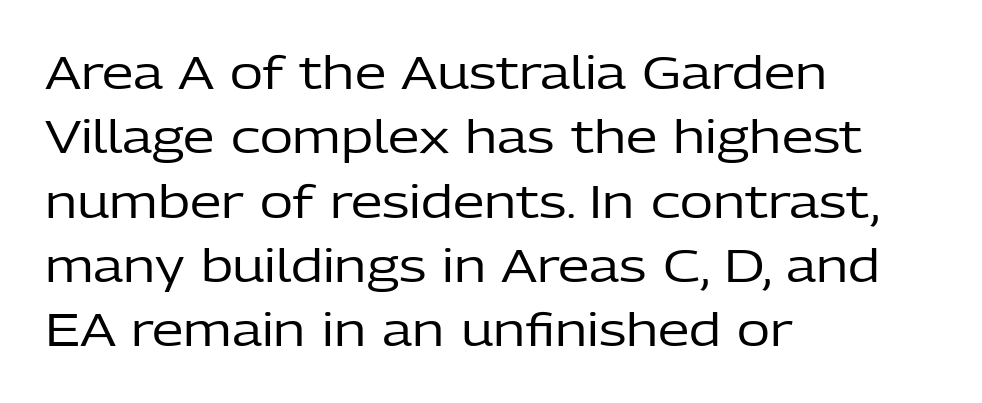
Q: Is the text bold? A: No.
Q: Is the text italic (slanted)? A: No, it is upright.
Q: Is the typeface a serif or a sans-serif typeface? A: Sans-serif.
Q: Is the text underlined? A: No.
Q: How is the paragraph aligned? A: Left-aligned.
Q: Is the spacing between letters normal or unusually wide? A: Normal.
Q: Is the spacing between lines tight, normal or loose? A: Normal.
Q: Width (condensed, normal, or wide)? A: Normal.
Q: Stroke contrast? A: Low.
Q: x-height? A: Medium.
Q: Monospaced? A: No.
